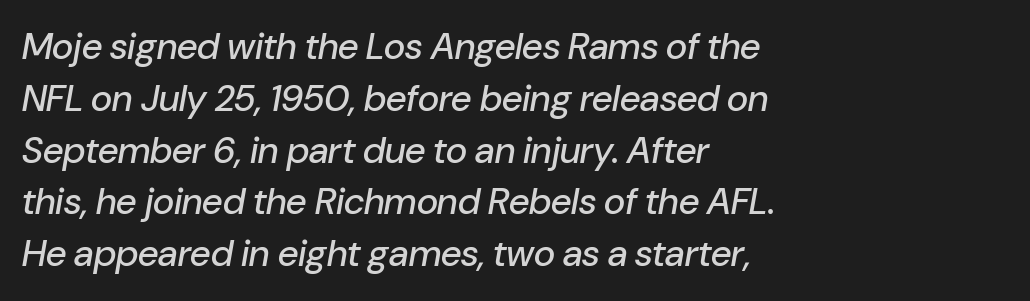
The paragraph has a hard left edge and a soft right edge. Slant detected: the letters are inclined. Do the characters align in a grid? No, the font is proportional. Regarding leading, the lines here are spaced in the standard way.
